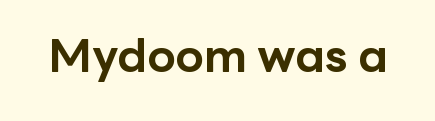
The image shows 46 px bold sans-serif type, upright; set normal letter spacing, not underlined; low stroke contrast and a medium x-height.
